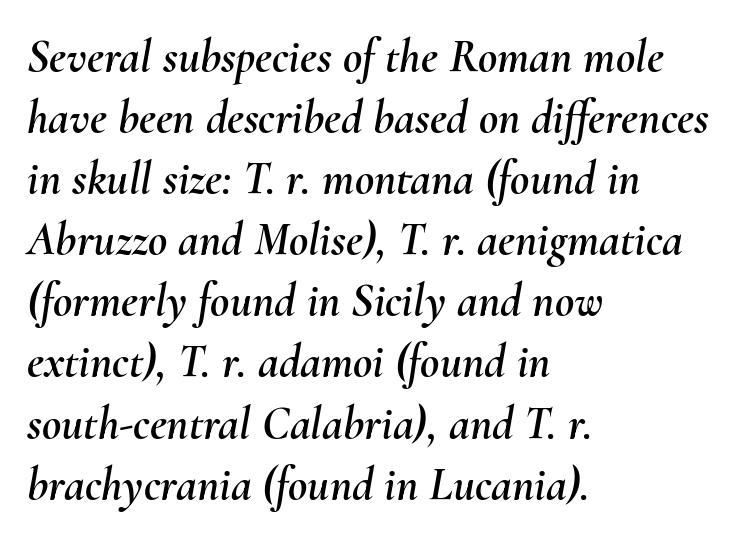
If you drew a ruler down the left edge, every line would touch it. The text carries the slant typical of an italic or oblique font. One glance says typical: line gaps are just what's usual. Short note: letters normally spaced.
